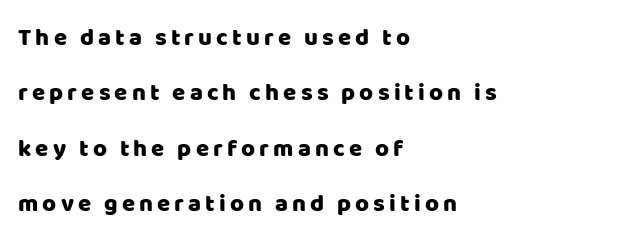
Each line starts at the same left margin while the right side varies. The lettering stays uniformly vertical, giving the passage a roman look. Plain, unruled lines of type. Vertically, the passage feels expansive, rows floating well apart.
